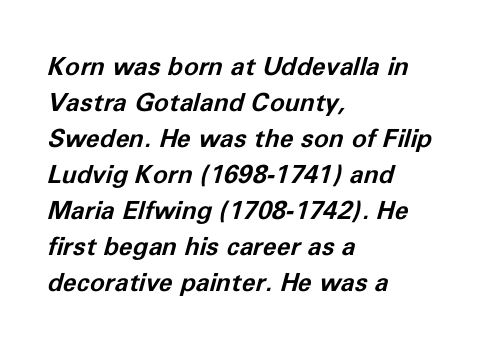
Only glyphs here, with clear space below each row. Bold? Absolutely — the strokes are thick and heavy. Letter spacing: default. The typography opts for an oblique posture over an upright one. Interline gaps are of average width in this sample.
